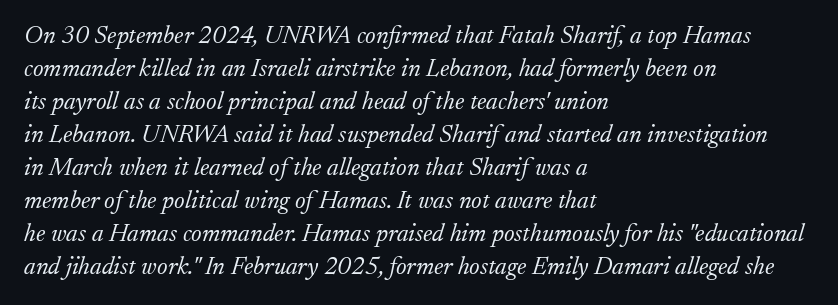
Q: Is the text bold? A: No.
Q: Is the text italic (slanted)? A: Yes, it leans right by about 17 degrees.
Q: Is the text underlined? A: No.
Q: How is the paragraph aligned? A: Left-aligned.
Q: Is the spacing between letters normal or unusually wide? A: Normal.
Q: Is the spacing between lines tight, normal or loose? A: Normal.
